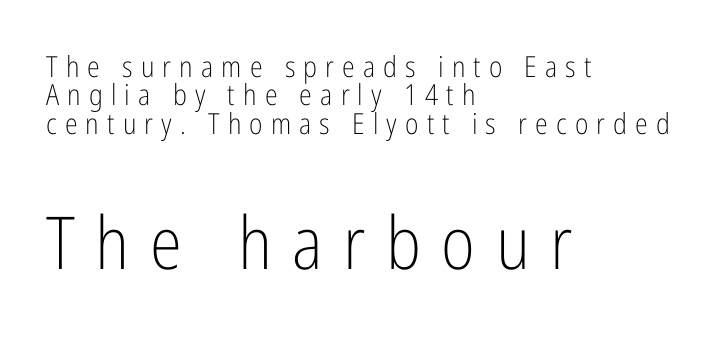
The image shows 73 px light, condensed sans-serif type, upright; set left-aligned, tight line spacing (0.98x), unusually wide letter spacing (+0.28 em), not underlined; the second (bottom) block is 2.52x larger; low stroke contrast and a medium x-height.
